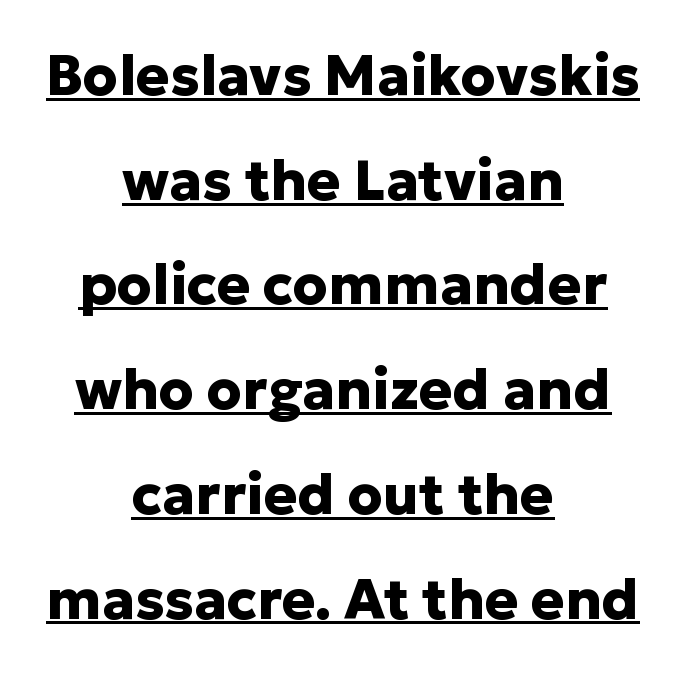
Q: Is the text bold? A: Yes.
Q: Is the text italic (slanted)? A: No, it is upright.
Q: Is the typeface a serif or a sans-serif typeface? A: Sans-serif.
Q: Is the text underlined? A: Yes.
Q: How is the paragraph aligned? A: Centered.
Q: Is the spacing between letters normal or unusually wide? A: Normal.
Q: Width (condensed, normal, or wide)? A: Normal.
Q: Stroke contrast? A: Low.
Q: x-height? A: Medium.
Q: Monospaced? A: No.
